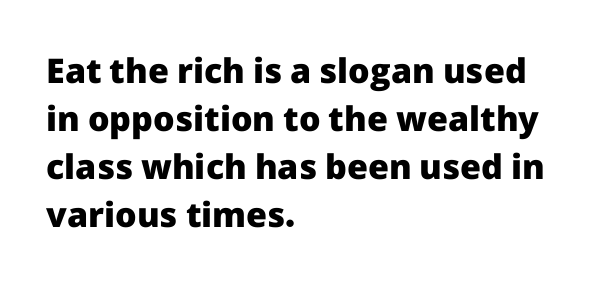
{"serif": "no", "italic": "no", "bold": "yes", "weight": "heavy", "width": "normal", "stroke_contrast": "low", "x_height": "medium", "monospaced": "no", "underline": "no", "align": "left", "line_spacing": "normal", "line_spacing_ratio": 1.41, "letter_spacing": "normal", "letter_spacing_em": 0.0, "glyph_px": 34}
